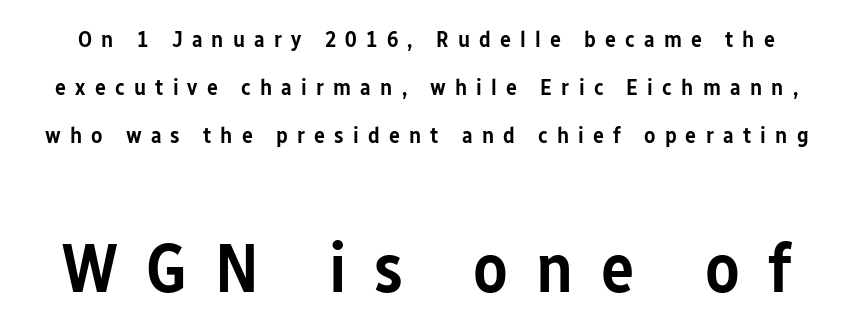
{"serif": "no", "italic": "no", "bold": "semi", "weight": "semibold", "width": "condensed", "stroke_contrast": "low", "x_height": "medium", "monospaced": "no", "underline": "no", "line_spacing": "loose", "line_spacing_ratio": 2.08, "letter_spacing": "wide", "letter_spacing_em": 0.4, "larger_block": "second", "size_ratio": 3.04, "glyph_px": 70}
